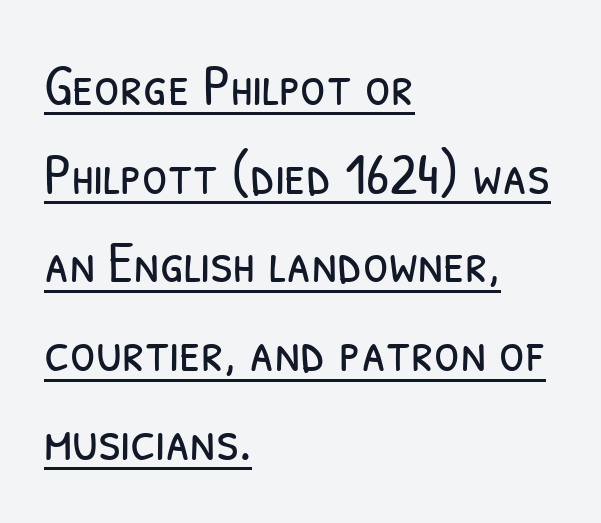
Q: Is the text bold? A: No.
Q: Is the typeface a serif or a sans-serif typeface? A: Sans-serif.
Q: Is the text underlined? A: Yes.
Q: How is the paragraph aligned? A: Left-aligned.
Q: Is the spacing between letters normal or unusually wide? A: Normal.
Q: Is the spacing between lines tight, normal or loose? A: Normal.
Q: Width (condensed, normal, or wide)? A: Condensed.
Q: Stroke contrast? A: Low.
Q: x-height? A: Medium.
Q: Monospaced? A: No.
